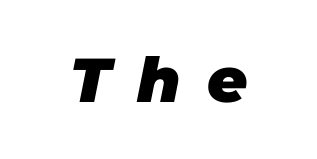
The image shows 62 px heavy type, italic (leaning right); set unusually wide letter spacing (+0.42 em), not underlined; low stroke contrast and a large x-height.
